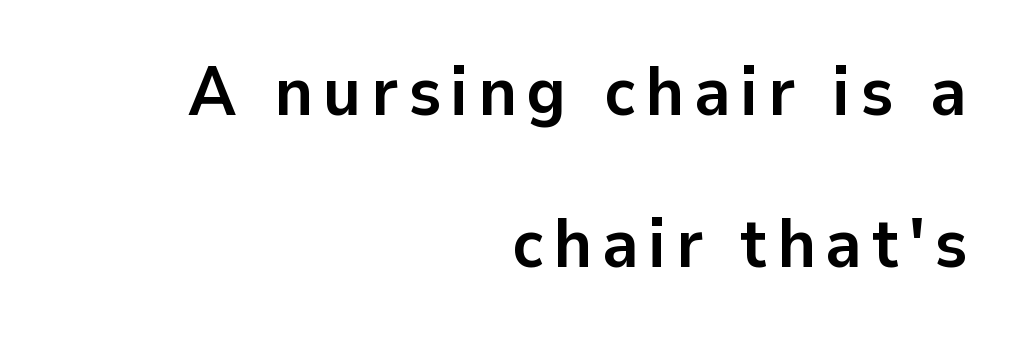
{"serif": "no", "italic": "no", "bold": "yes", "weight": "semibold", "width": "normal", "stroke_contrast": "low", "x_height": "medium", "monospaced": "no", "underline": "no", "align": "right", "line_spacing": "loose", "line_spacing_ratio": 2.2, "glyph_px": 69}
